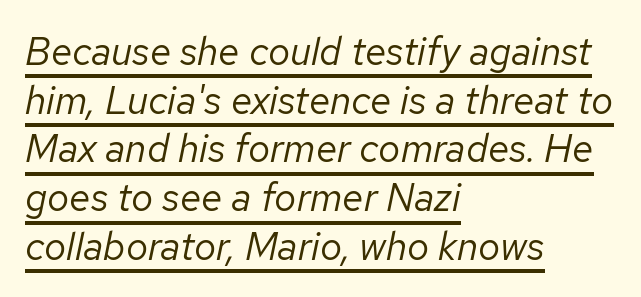
The image shows 39 px regular-weight type, italic (leaning right); set left-aligned, normal line spacing (1.25x), normal letter spacing, underlined; low stroke contrast and a medium x-height.
